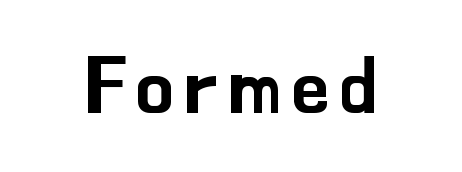
The image shows 77 px sans-serif type, upright; set not underlined; low stroke contrast and a small x-height.
